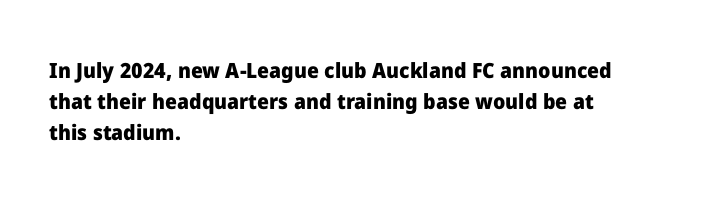
{"italic": "no", "bold": "yes", "underline": "no", "align": "left", "line_spacing": "normal", "line_spacing_ratio": 1.47, "letter_spacing": "normal", "letter_spacing_em": 0.0, "glyph_px": 21}
